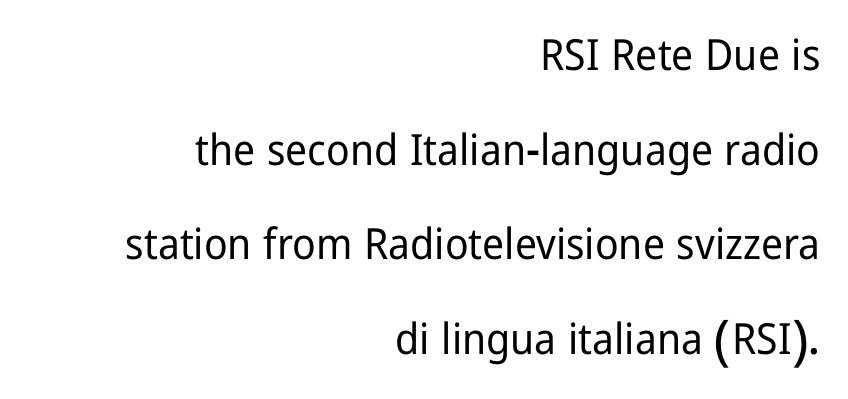
The image shows 43 px condensed sans-serif type, upright; set right-aligned, loose line spacing (2.2x), normal letter spacing, not underlined; low stroke contrast and a medium x-height.
